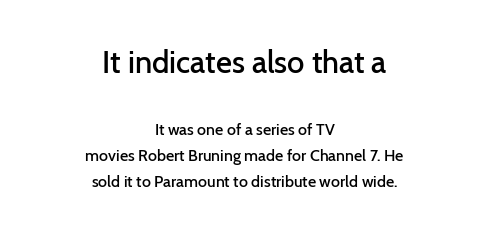
The image shows 31 px semibold sans-serif type, upright; set centered, normal line spacing (1.64x), normal letter spacing, not underlined; the first (top) block is 1.94x larger; low stroke contrast and a medium x-height.
